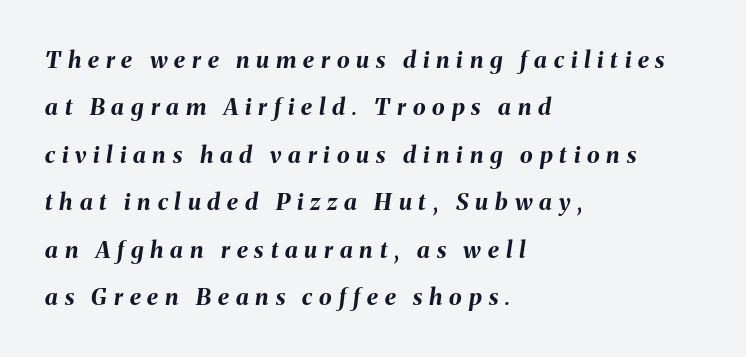
The image shows 23 px bold type, italic (leaning right); set left-aligned, loose line spacing (2.06x), unusually wide letter spacing (+0.3 em), not underlined.
